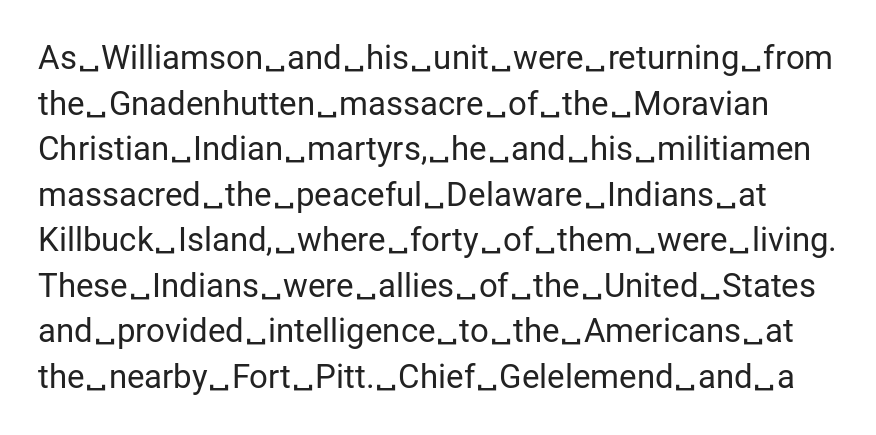
The image shows 33 px regular-weight sans-serif type, upright; set normal line spacing (1.38x), normal letter spacing, not underlined; low stroke contrast and a medium x-height.
